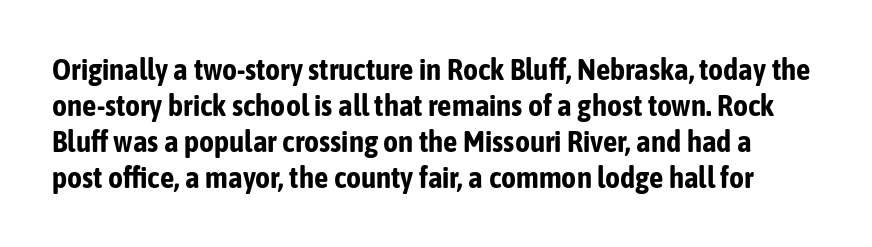
The image shows 29 px bold, condensed sans-serif type, upright; set line spacing 1.24x, normal letter spacing, not underlined; low stroke contrast and a medium x-height.
